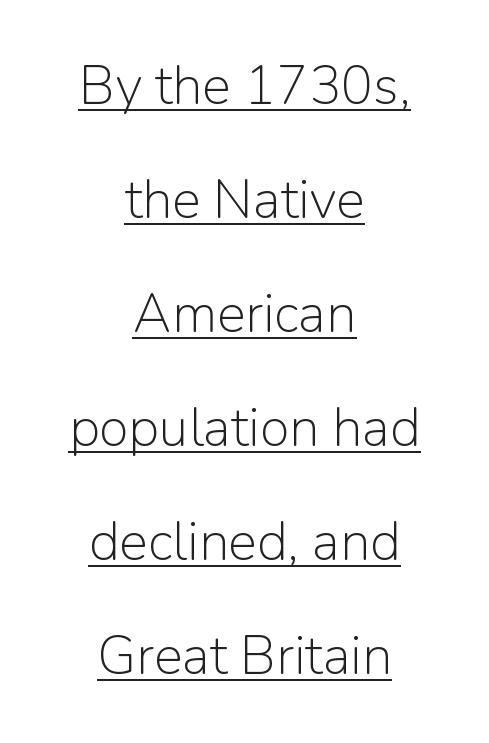
{"serif": "no", "italic": "no", "bold": "no", "weight": "light", "width": "normal", "stroke_contrast": "low", "x_height": "medium", "monospaced": "no", "underline": "yes", "align": "center", "line_spacing": "loose", "line_spacing_ratio": 2.11, "letter_spacing": "normal", "letter_spacing_em": 0.0, "glyph_px": 54}
